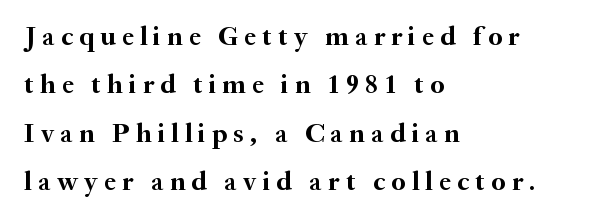
Decoration check: the copy has no underline. Where is the straight margin? On the left. Stroke thickness is high; the sample reads as a true bold. The rendering inserts visible extra space after every character.
